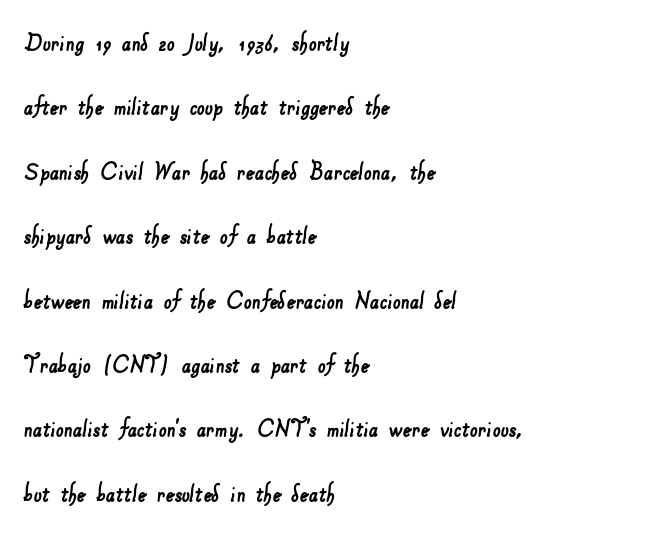
Q: Is the typeface a serif or a sans-serif typeface? A: Sans-serif.
Q: Is the text underlined? A: No.
Q: How is the paragraph aligned? A: Left-aligned.
Q: Is the spacing between letters normal or unusually wide? A: Normal.
Q: Is the spacing between lines tight, normal or loose? A: Loose.
Q: Width (condensed, normal, or wide)? A: Normal.
Q: Stroke contrast? A: Low.
Q: x-height? A: Small.
Q: Monospaced? A: No.
